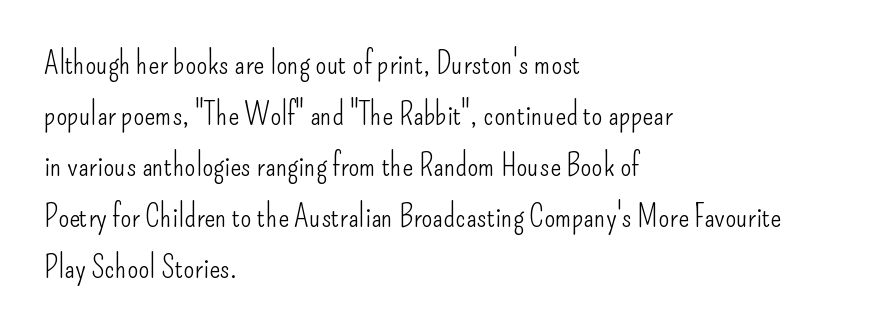
{"serif": "no", "italic": "no", "bold": "no", "weight": "light", "width": "condensed", "stroke_contrast": "low", "x_height": "small", "monospaced": "no", "underline": "no", "align": "left", "line_spacing": "normal", "line_spacing_ratio": 1.59, "letter_spacing": "normal", "letter_spacing_em": 0.0, "glyph_px": 32}
